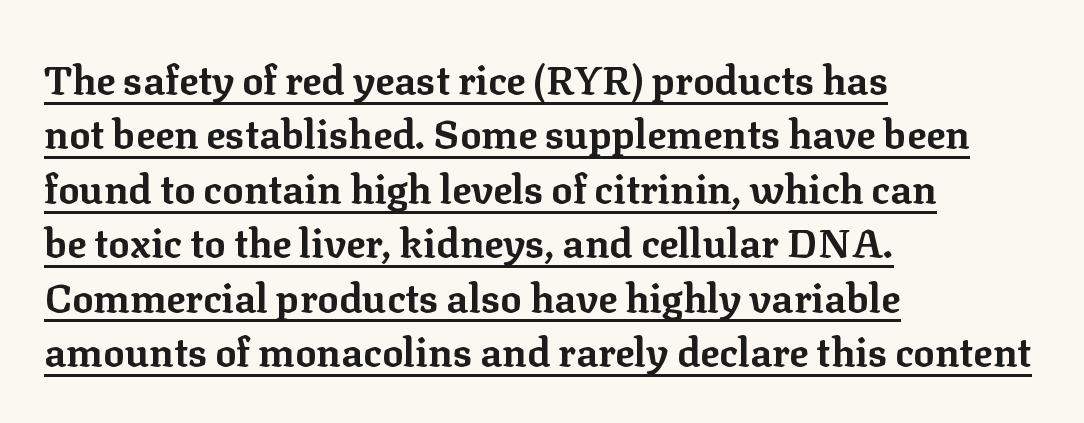
These lines are composed in type with serifs. Compared with a centered layout, this one pins lines to the left instead. Varying glyph widths throughout — classic text-font behaviour. This is underlined copy, the kind a proofreader might mark for attention. This block has exactly the height ordinary leading produces. This sample uses plain, unmodified letter spacing.
